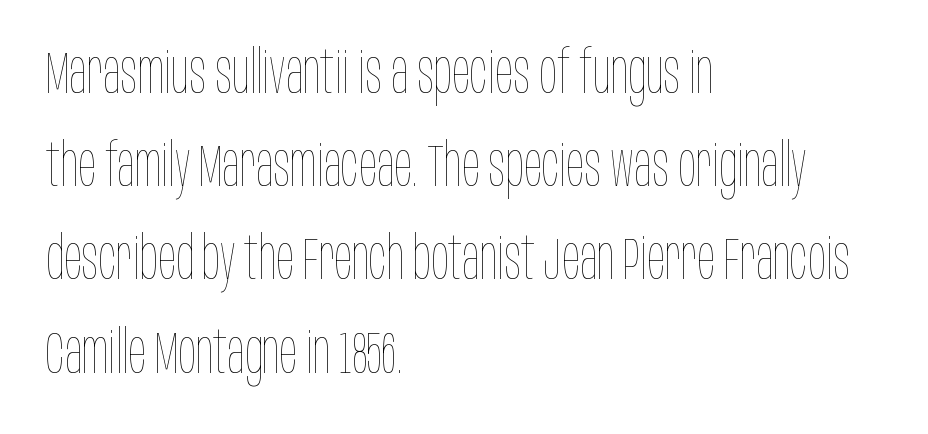
Q: Is the text bold? A: No.
Q: Is the text italic (slanted)? A: No, it is upright.
Q: Is the text underlined? A: No.
Q: How is the paragraph aligned? A: Left-aligned.
Q: Is the spacing between letters normal or unusually wide? A: Normal.
Q: Is the spacing between lines tight, normal or loose? A: Normal.
Q: Width (condensed, normal, or wide)? A: Condensed.
Q: Stroke contrast? A: Low.
Q: x-height? A: Large.
Q: Monospaced? A: No.
